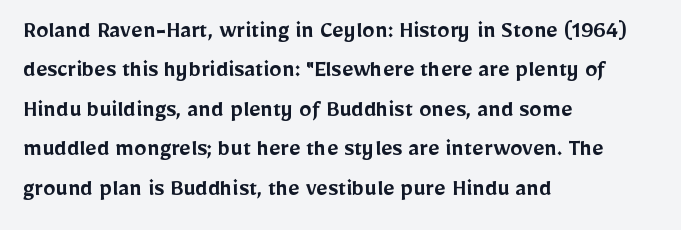
The image shows 25 px text type, upright; set left-aligned, normal line spacing (1.58x), normal letter spacing, not underlined.
